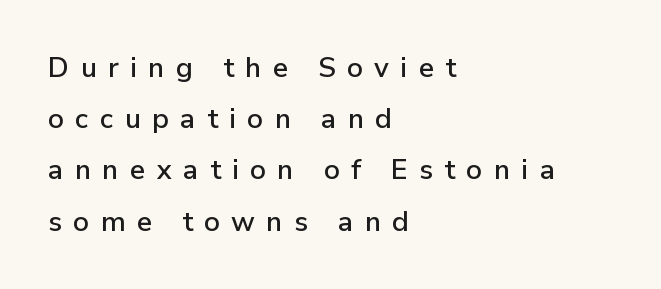
{"serif": "no", "italic": "no", "width": "normal", "stroke_contrast": "low", "x_height": "medium", "monospaced": "no", "underline": "no", "align": "left", "line_spacing_ratio": 1.83, "letter_spacing": "wide", "letter_spacing_em": 0.4, "glyph_px": 28}
